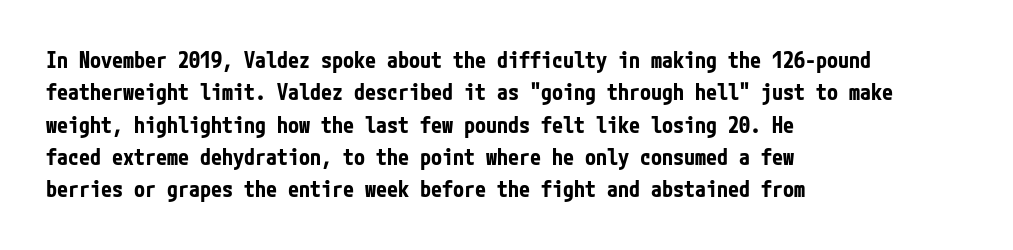
Q: Is the text bold? A: Yes.
Q: Is the text italic (slanted)? A: No, it is upright.
Q: Is the text underlined? A: No.
Q: How is the paragraph aligned? A: Left-aligned.
Q: Is the spacing between letters normal or unusually wide? A: Normal.
Q: Is the spacing between lines tight, normal or loose? A: Normal.
